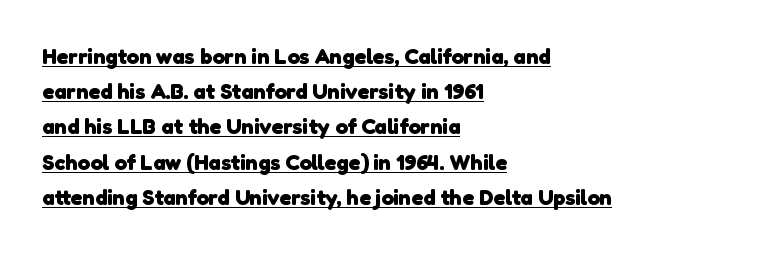
The image shows 22 px bold type; set left-aligned, normal line spacing (1.6x), normal letter spacing, underlined.
